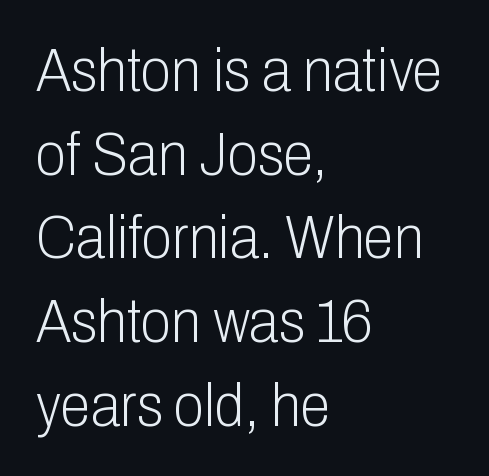
The image shows 62 px light, condensed sans-serif type, upright; set left-aligned, normal line spacing (1.35x), normal letter spacing, not underlined; low stroke contrast and a medium x-height.
